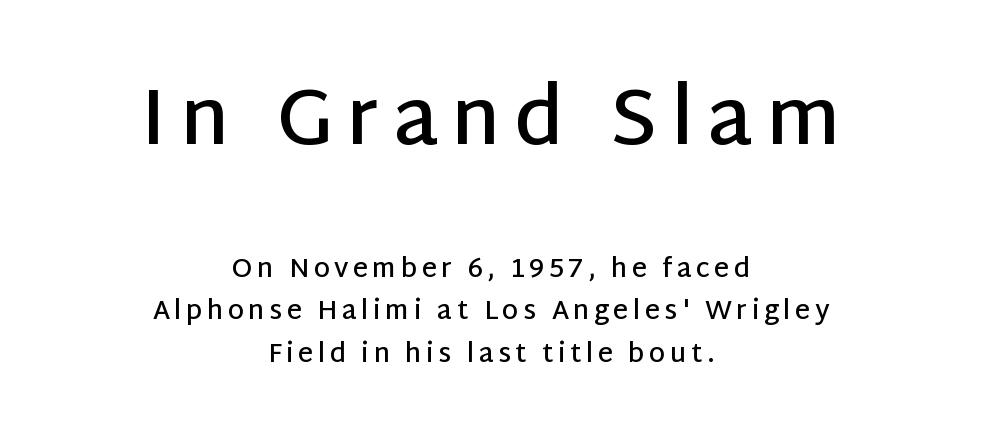
Q: Is the text bold? A: Semi-bold.
Q: Is the text italic (slanted)? A: No, it is upright.
Q: Is the typeface a serif or a sans-serif typeface? A: Sans-serif.
Q: Is the text underlined? A: No.
Q: How is the paragraph aligned? A: Centered.
Q: Is the spacing between lines tight, normal or loose? A: Normal.
Q: Which block of text is set in a larger size, the first (top) or the second (bottom)? A: The first (top) one.
Q: Width (condensed, normal, or wide)? A: Normal.
Q: Stroke contrast? A: Low.
Q: x-height? A: Large.
Q: Monospaced? A: No.
